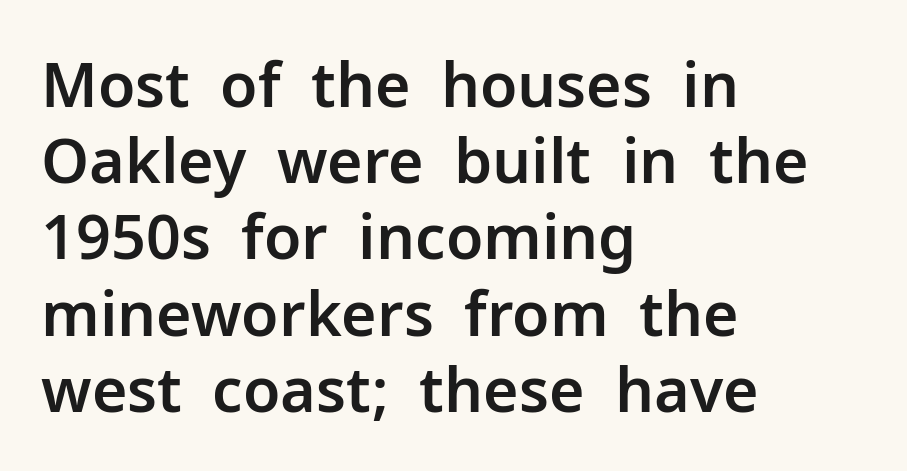
The image shows 61 px sans-serif type, upright; set left-aligned, normal line spacing (1.25x), normal letter spacing, not underlined; low stroke contrast and a medium x-height.
